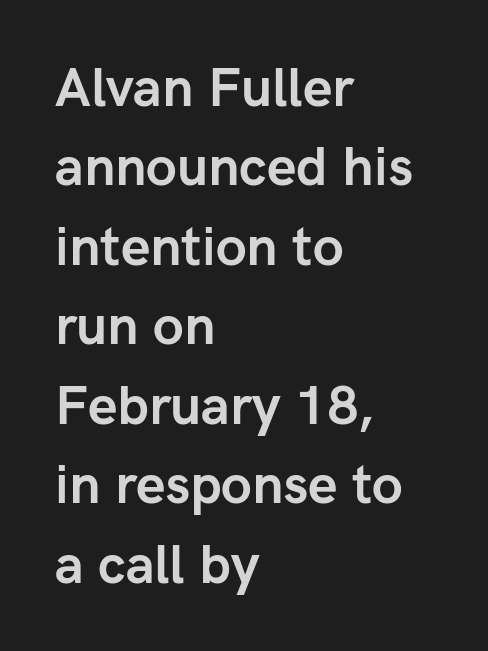
Q: Is the text bold? A: Yes.
Q: Is the text italic (slanted)? A: No, it is upright.
Q: Is the typeface a serif or a sans-serif typeface? A: Sans-serif.
Q: Is the text underlined? A: No.
Q: How is the paragraph aligned? A: Left-aligned.
Q: Is the spacing between letters normal or unusually wide? A: Normal.
Q: Is the spacing between lines tight, normal or loose? A: Normal.
Q: Width (condensed, normal, or wide)? A: Normal.
Q: Stroke contrast? A: Low.
Q: x-height? A: Medium.
Q: Monospaced? A: No.
